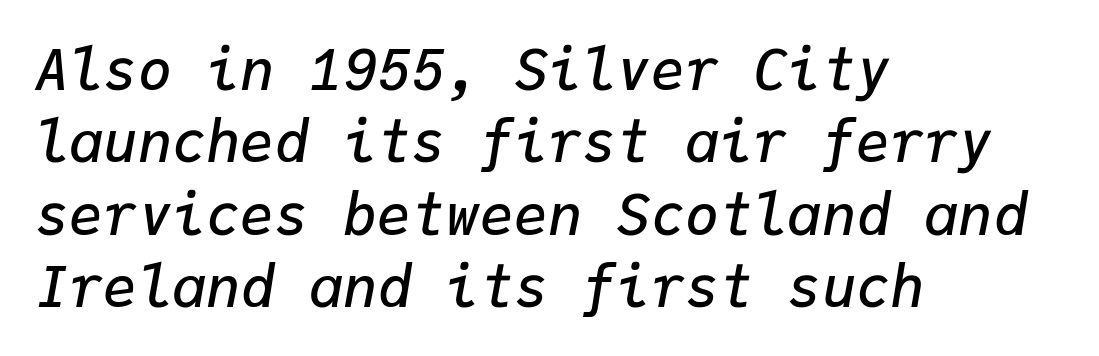
The image shows 57 px semibold type, italic (leaning right), monospaced; set left-aligned, normal line spacing (1.27x), normal letter spacing, not underlined; low stroke contrast and a medium x-height.
